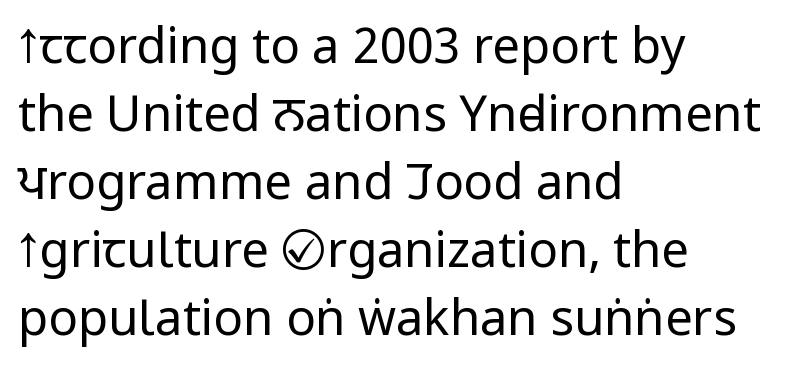
Q: Is the text bold? A: No.
Q: Is the text italic (slanted)? A: No, it is upright.
Q: Is the typeface a serif or a sans-serif typeface? A: Sans-serif.
Q: Is the text underlined? A: No.
Q: How is the paragraph aligned? A: Left-aligned.
Q: Is the spacing between letters normal or unusually wide? A: Normal.
Q: Is the spacing between lines tight, normal or loose? A: Normal.
Q: Width (condensed, normal, or wide)? A: Condensed.
Q: Stroke contrast? A: Low.
Q: x-height? A: Large.
Q: Monospaced? A: No.
